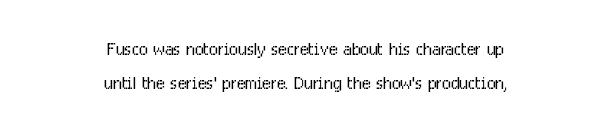
{"italic": "no", "bold": "no", "underline": "no", "align": "center", "line_spacing": "normal", "line_spacing_ratio": 1.46, "letter_spacing": "normal", "letter_spacing_em": 0.0, "glyph_px": 23}
